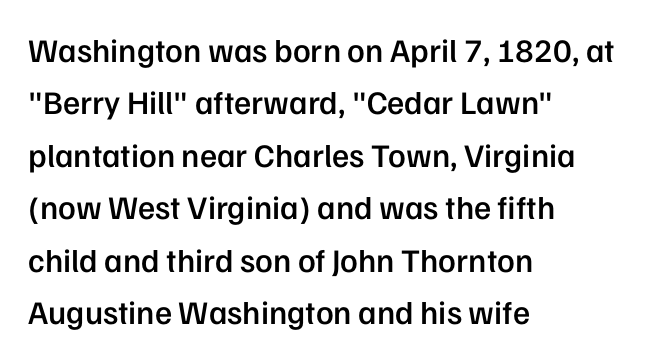
The image shows 33 px semibold sans-serif type, upright; set left-aligned, normal line spacing (1.59x), normal letter spacing, not underlined; low stroke contrast and a medium x-height.
